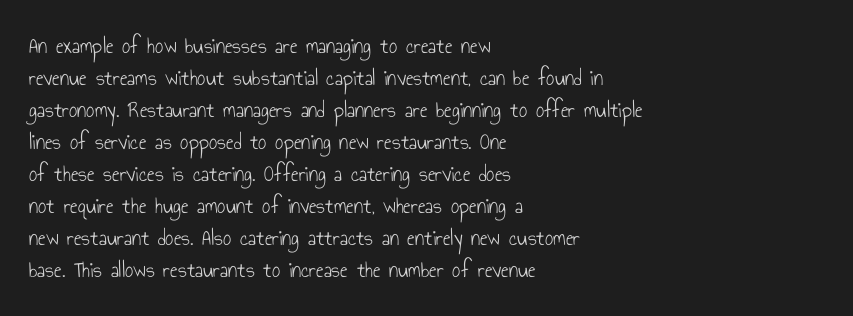
The image shows 23 px text type, upright; set left-aligned, normal line spacing (1.39x), normal letter spacing, not underlined.
